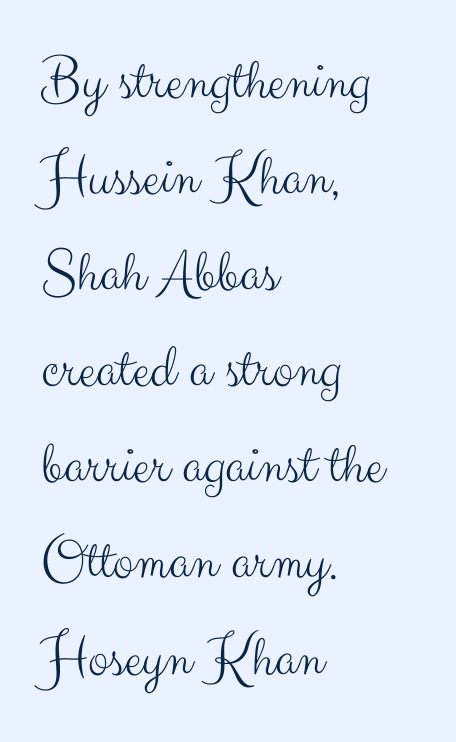
The image shows 62 px light sans-serif type; set left-aligned, normal line spacing (1.55x), normal letter spacing, not underlined; medium stroke contrast and a small x-height.
